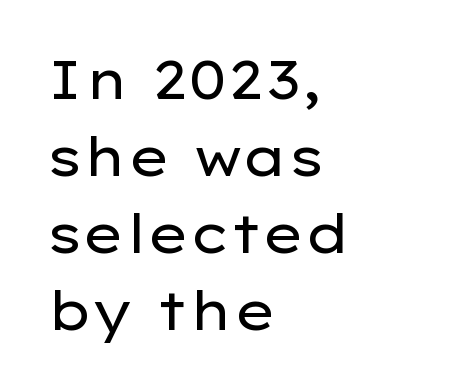
{"serif": "no", "italic": "no", "bold": "no", "weight": "regular", "width": "wide", "stroke_contrast": "low", "x_height": "medium", "monospaced": "no", "underline": "no", "align": "left", "line_spacing": "normal", "line_spacing_ratio": 1.45, "letter_spacing": "normal", "letter_spacing_em": 0.0, "glyph_px": 53}
